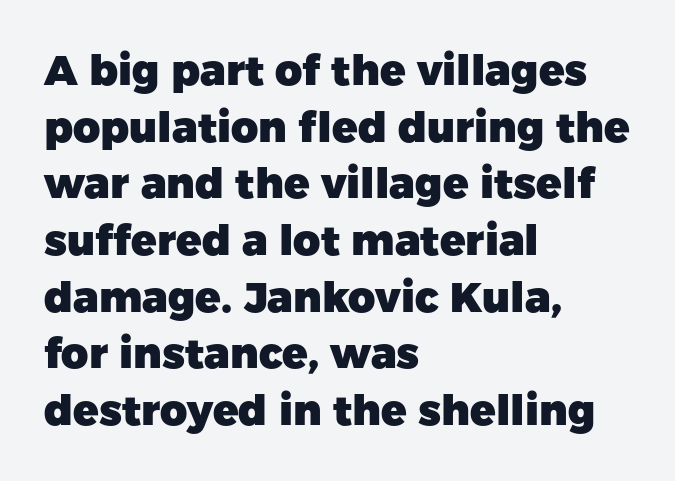
The letters advance in unequal steps, a hallmark of proportional type. The line texture is even and compact thanks to regular tracking. If you measured baseline to baseline, you'd find a middling distance. It's the straight-up-and-down kind of type. I'd describe the lettering as bold — thick and assertive. The space beneath each line is pristine and unruled.
